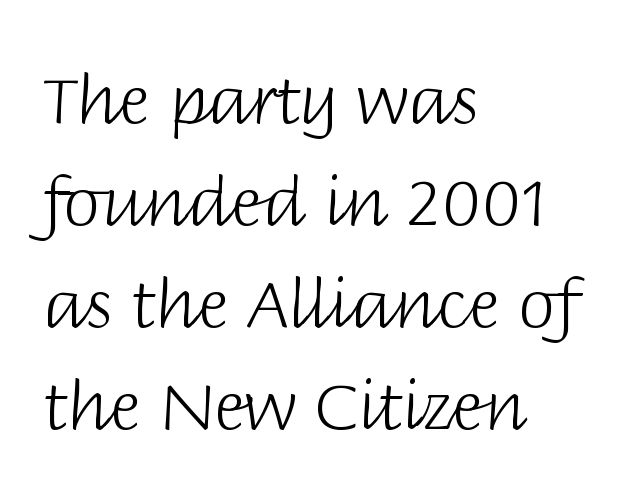
The image shows 67 px light sans-serif type, upright; set left-aligned, normal line spacing (1.52x), normal letter spacing, not underlined; low stroke contrast and a large x-height.
